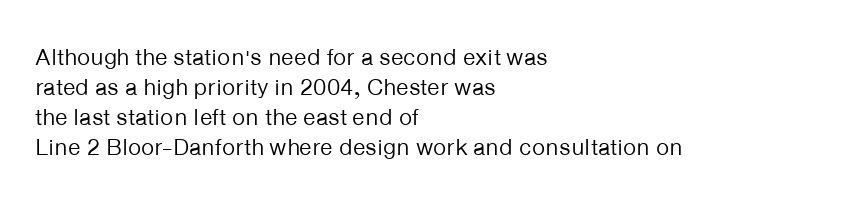
Q: Is the text bold? A: No.
Q: Is the text italic (slanted)? A: No, it is upright.
Q: Is the text underlined? A: No.
Q: How is the paragraph aligned? A: Left-aligned.
Q: Is the spacing between letters normal or unusually wide? A: Normal.
Q: Is the spacing between lines tight, normal or loose? A: Normal.
